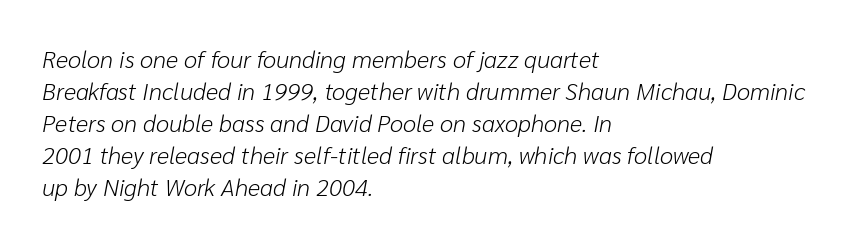
{"italic": "yes", "lean": "right", "slant_degrees": 10, "bold": "no", "underline": "no", "align": "left", "line_spacing": "normal", "line_spacing_ratio": 1.33, "letter_spacing": "normal", "letter_spacing_em": 0.0, "glyph_px": 24}
